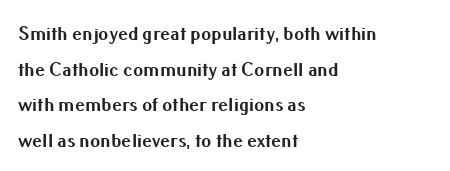
Honestly, the letter spacing is just normal — you wouldn't notice it. The baseline area is clear. The axis of the letterforms is exactly vertical. Heft: maximum for text — a bold. Does the copy run flush right? No — it runs flush left.
